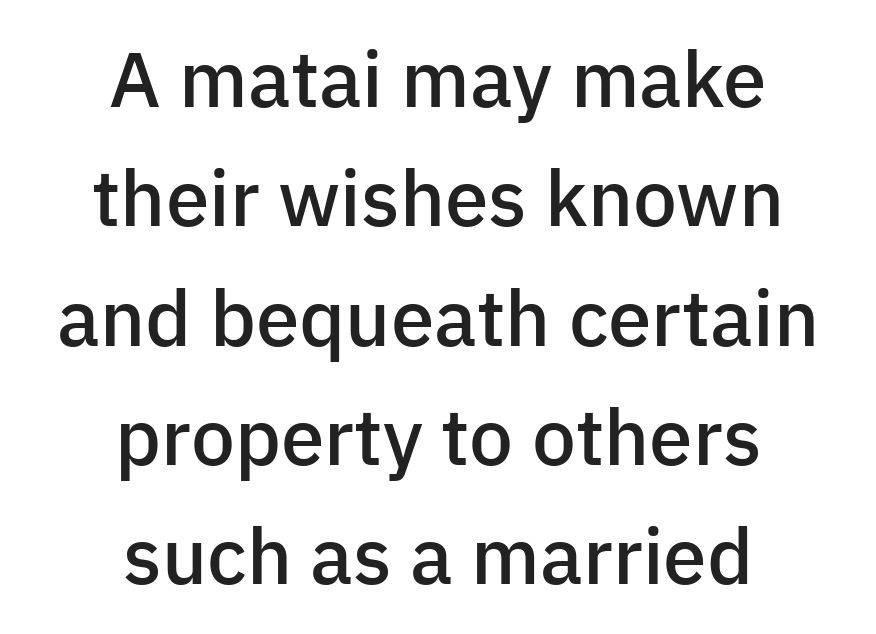
The image shows 78 px semibold sans-serif type, upright; set centered, normal line spacing (1.53x), normal letter spacing, not underlined; low stroke contrast and a medium x-height.
